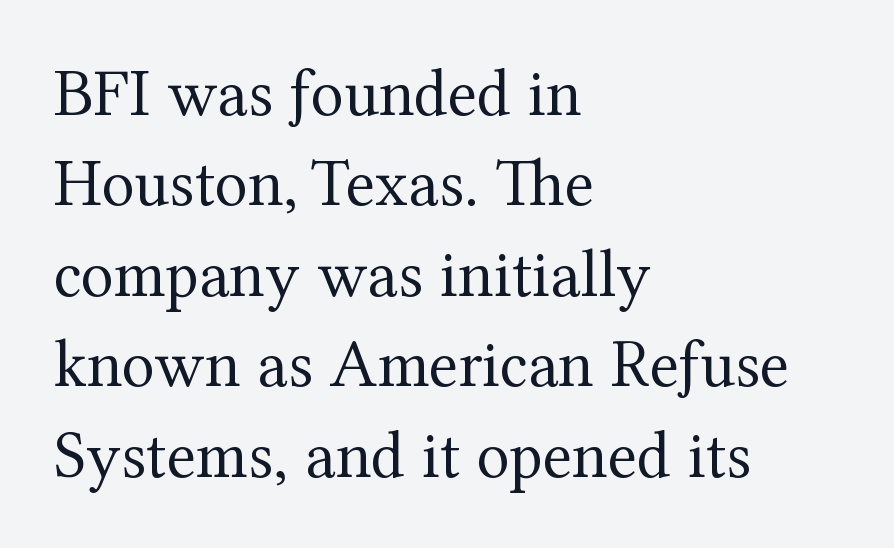
Q: Is the text bold? A: No.
Q: Is the text italic (slanted)? A: No, it is upright.
Q: Is the typeface a serif or a sans-serif typeface? A: Serif.
Q: Is the text underlined? A: No.
Q: How is the paragraph aligned? A: Left-aligned.
Q: Is the spacing between letters normal or unusually wide? A: Normal.
Q: Is the spacing between lines tight, normal or loose? A: Normal.
Q: Width (condensed, normal, or wide)? A: Normal.
Q: Stroke contrast? A: Medium.
Q: x-height? A: Medium.
Q: Monospaced? A: No.
